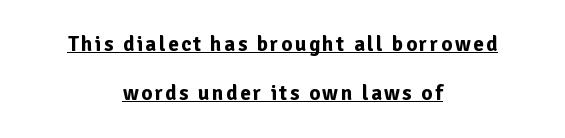
Q: Is the text bold? A: Yes.
Q: Is the text italic (slanted)? A: No, it is upright.
Q: Is the text underlined? A: Yes.
Q: How is the paragraph aligned? A: Centered.
Q: Is the spacing between lines tight, normal or loose? A: Loose.
